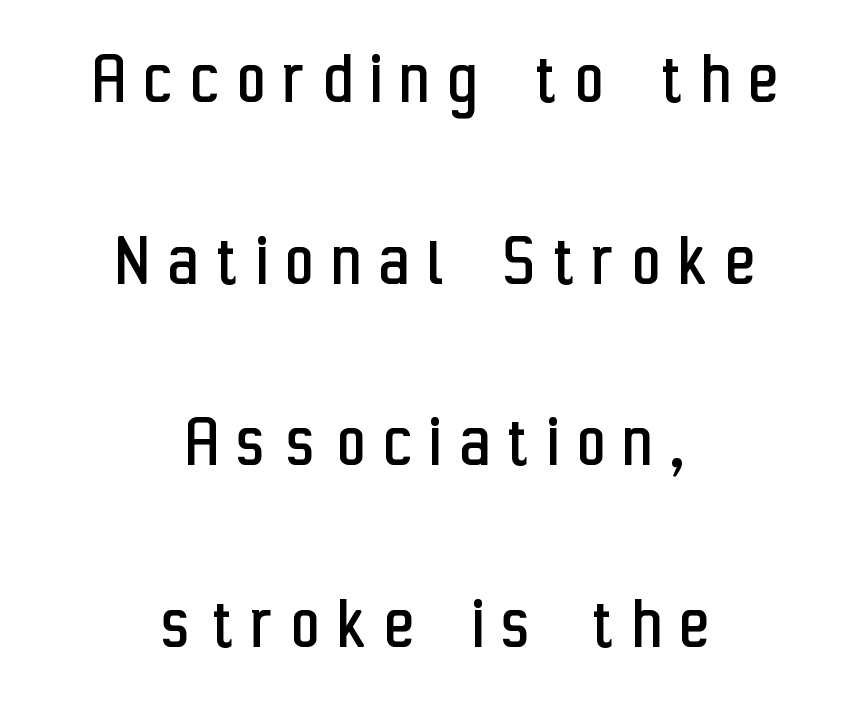
The passage shown is typed in a proportional face where columns would drift. Is the type heavy? It reads as light-to-regular instead. Do the letters lean? They stand straight. The letterforms stand isolated, each surrounded by extra space. The passage shown stacks its lines with a broad gap. These lines are centered, leaving both edges ragged.
